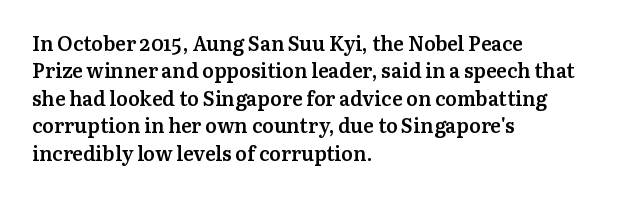
Q: Is the text bold? A: Semi-bold.
Q: Is the text italic (slanted)? A: No, it is upright.
Q: Is the text underlined? A: No.
Q: How is the paragraph aligned? A: Left-aligned.
Q: Is the spacing between letters normal or unusually wide? A: Normal.
Q: Is the spacing between lines tight, normal or loose? A: Normal.
